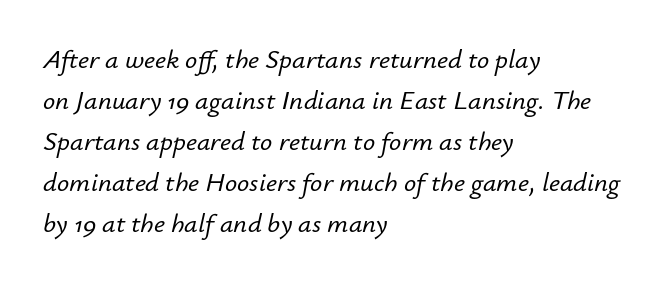
{"italic": "yes", "lean": "right", "slant_degrees": 12, "underline": "no", "align": "left", "line_spacing": "normal", "line_spacing_ratio": 1.52, "letter_spacing": "normal", "letter_spacing_em": 0.0, "glyph_px": 27}
